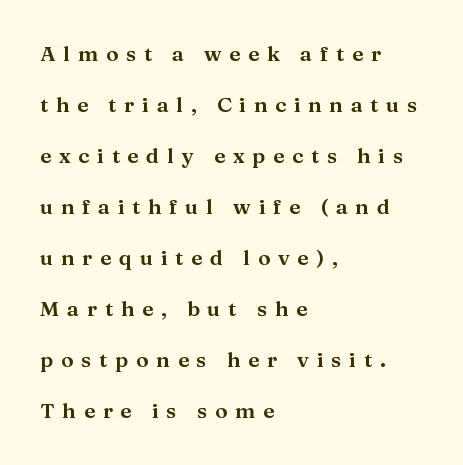
{"italic": "no", "underline": "no", "align": "left", "line_spacing": "loose", "line_spacing_ratio": 2.43, "letter_spacing": "wide", "letter_spacing_em": 0.37, "glyph_px": 21}
